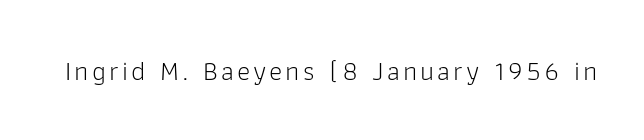
{"serif": "no", "italic": "no", "bold": "no", "weight": "light", "width": "normal", "stroke_contrast": "low", "x_height": "medium", "monospaced": "no", "underline": "no", "glyph_px": 28}
